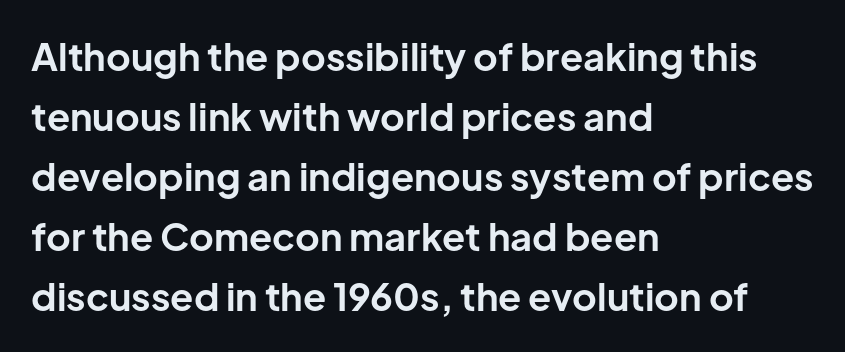
Regular leading. Students, note that the glyphs here touch the page at normal intervals. Each glyph is drawn with heavy, bold strokes. Think of a printed novel: that variable character pitch is what you see here.
